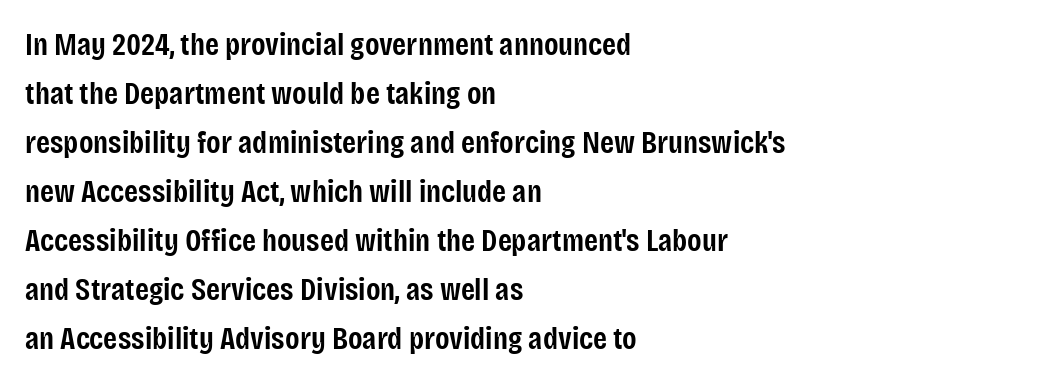
The image shows 32 px semibold, condensed sans-serif type, upright; set left-aligned, normal line spacing (1.53x), normal letter spacing, not underlined; low stroke contrast and a large x-height.
